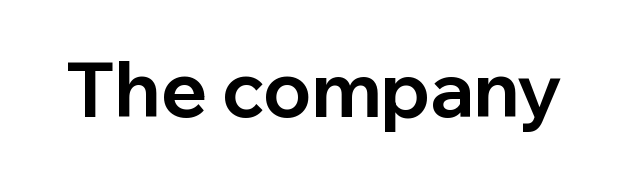
{"serif": "no", "italic": "no", "bold": "yes", "weight": "bold", "width": "normal", "stroke_contrast": "low", "x_height": "medium", "monospaced": "no", "underline": "no", "letter_spacing": "normal", "letter_spacing_em": 0.0, "glyph_px": 76}
